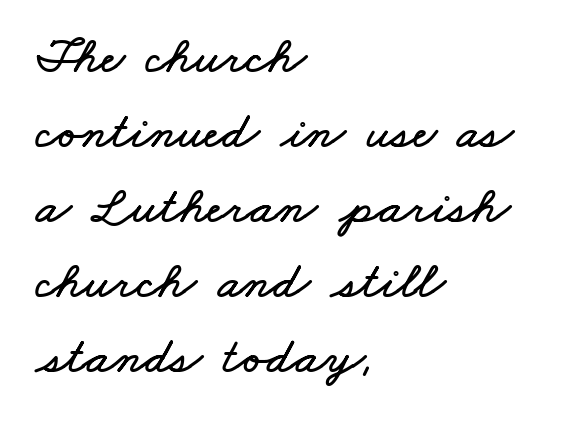
Any mark beneath the type? The region is blank. The compositor pushed each line to the left boundary. Think of a printed novel: that variable character pitch is what you see here. Does the leading feel generous? No, just average. Students, note that the glyphs here touch the page at normal intervals.
